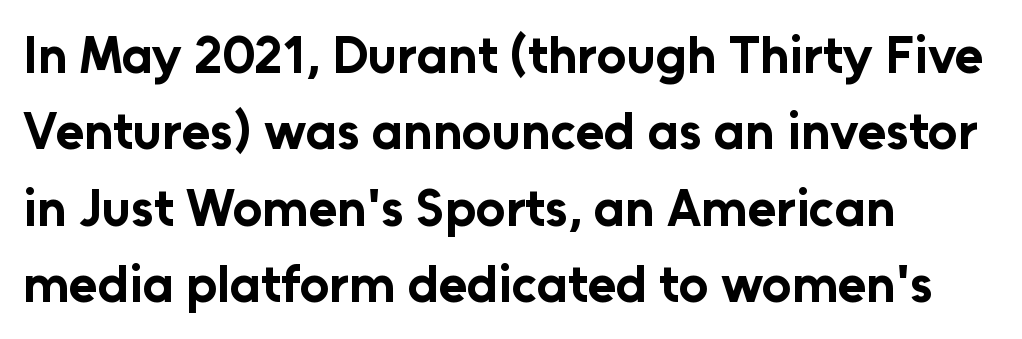
Quick note: interline space is typical. Type style note: lacks serifs. In terms of letterspacing, this is plain default setting. The passage shown is typed in a proportional face where columns would drift. Do the letters lean? They stand straight. Each line starts at the same left margin while the right side varies.
